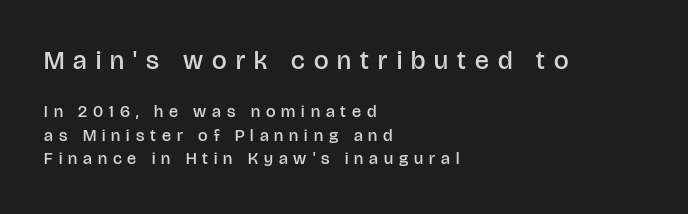
The image shows 26 px text type, upright; set left-aligned, normal line spacing (1.39x), unusually wide letter spacing (+0.35 em), not underlined; the first (top) block is 1.53x larger.
